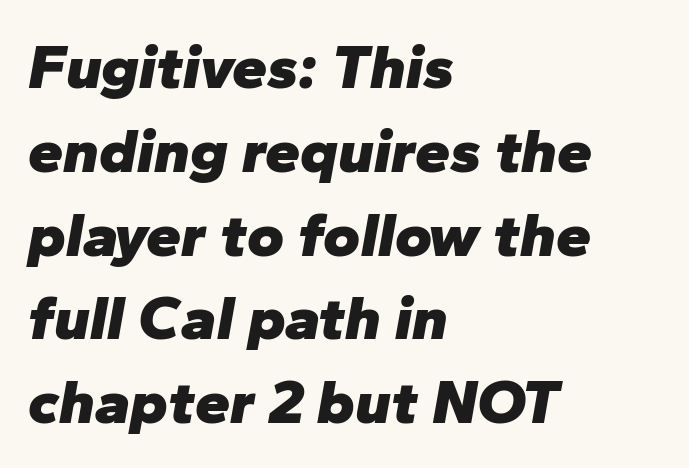
The rendering uses natural spacing where letterforms have individual widths. The lettering tilts uniformly, giving the passage an italic look. Type without underlining. Compared with a centered layout, this one pins lines to the left instead.
